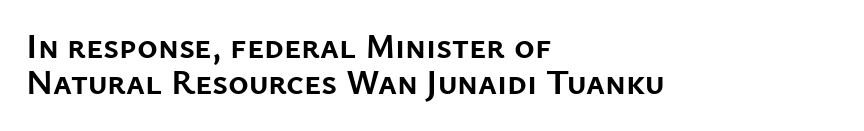
Q: Is the text bold? A: Yes.
Q: Is the text italic (slanted)? A: No, it is upright.
Q: Is the typeface a serif or a sans-serif typeface? A: Sans-serif.
Q: Is the text underlined? A: No.
Q: How is the paragraph aligned? A: Left-aligned.
Q: Is the spacing between letters normal or unusually wide? A: Normal.
Q: Is the spacing between lines tight, normal or loose? A: Tight.
Q: Width (condensed, normal, or wide)? A: Normal.
Q: Stroke contrast? A: Low.
Q: x-height? A: Medium.
Q: Monospaced? A: No.
